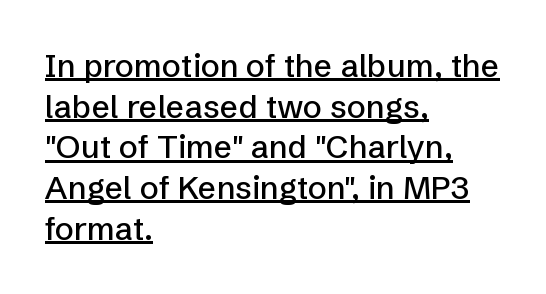
{"serif": "no", "italic": "no", "width": "normal", "stroke_contrast": "low", "x_height": "medium", "monospaced": "no", "underline": "yes", "align": "left", "line_spacing": "normal", "line_spacing_ratio": 1.27, "letter_spacing": "normal", "letter_spacing_em": 0.0, "glyph_px": 32}
